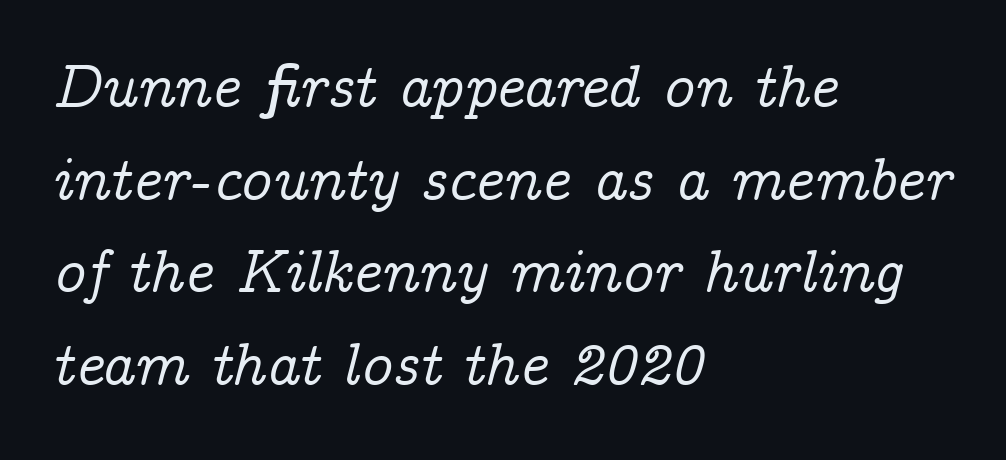
This is serif lettering, the kind often seen in printed books. You could not count columns in this text — the font is proportionally spaced. In terms of letterspacing, this is plain default setting. Yep, that's italic — everything's leaning. This rendering uses left alignment, leaving the right contour irregular.
